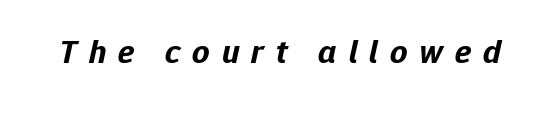
Observe the wide spacing: letters keep a clear distance from each other. The strip under each line holds only bare page. Observe the lean: these are italic letterforms. Each letter keeps its own natural width here, so spacing adapts to shape.
